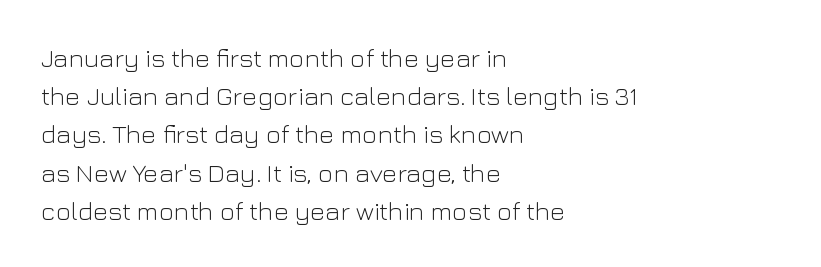
Q: Is the text bold? A: No.
Q: Is the text italic (slanted)? A: No, it is upright.
Q: Is the text underlined? A: No.
Q: How is the paragraph aligned? A: Left-aligned.
Q: Is the spacing between letters normal or unusually wide? A: Normal.
Q: Is the spacing between lines tight, normal or loose? A: Normal.
